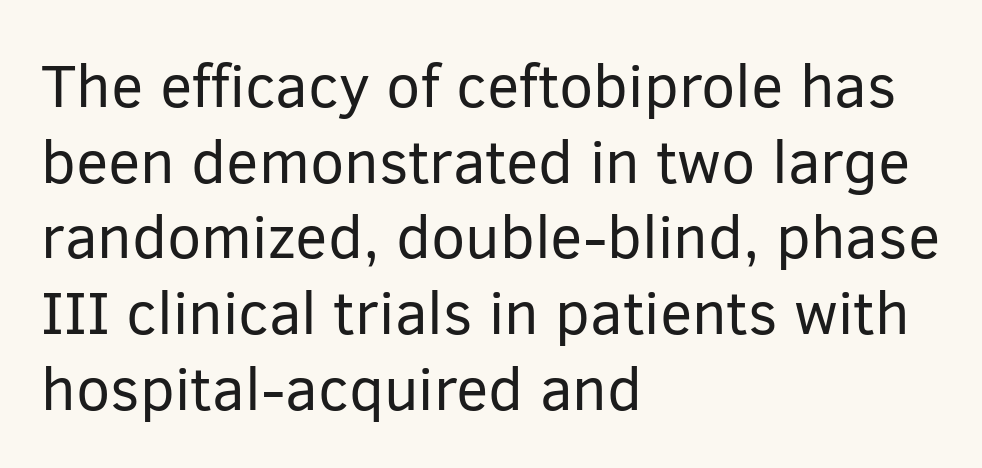
Q: Is the text bold? A: No.
Q: Is the text italic (slanted)? A: No, it is upright.
Q: Is the typeface a serif or a sans-serif typeface? A: Sans-serif.
Q: Is the text underlined? A: No.
Q: How is the paragraph aligned? A: Left-aligned.
Q: Is the spacing between letters normal or unusually wide? A: Normal.
Q: Width (condensed, normal, or wide)? A: Normal.
Q: Stroke contrast? A: Low.
Q: x-height? A: Medium.
Q: Monospaced? A: No.
